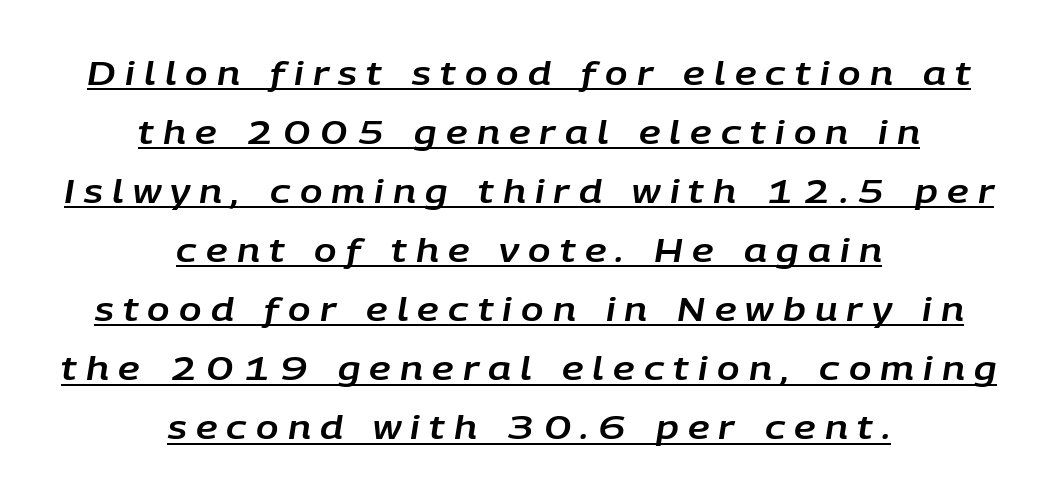
The image shows 33 px text type, italic (leaning right); set centered, line spacing 1.79x, unusually wide letter spacing (+0.28 em), underlined; low stroke contrast and a large x-height.
